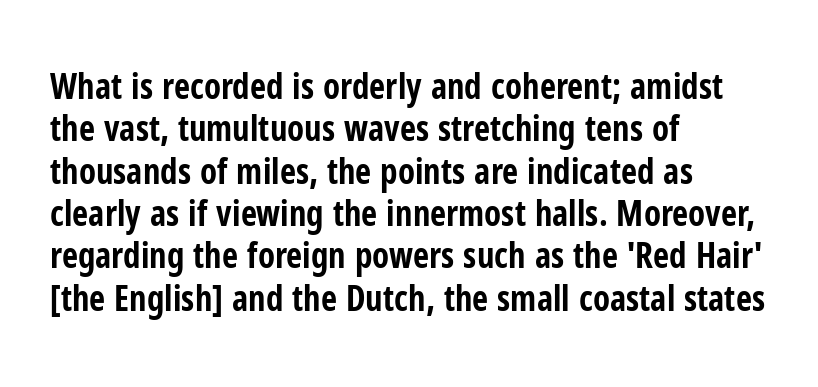
{"serif": "no", "italic": "no", "bold": "yes", "weight": "bold", "width": "condensed", "stroke_contrast": "low", "x_height": "medium", "monospaced": "no", "underline": "no", "align": "left", "line_spacing_ratio": 1.21, "letter_spacing": "normal", "letter_spacing_em": 0.0, "glyph_px": 35}
